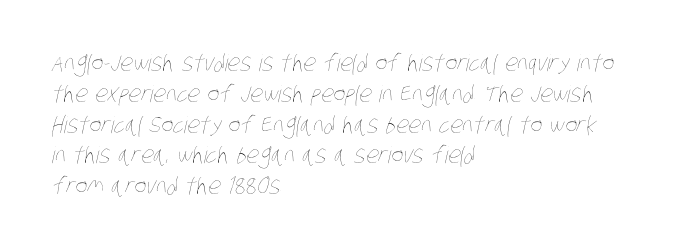
Q: Is the text bold? A: No.
Q: Is the text underlined? A: No.
Q: How is the paragraph aligned? A: Left-aligned.
Q: Is the spacing between letters normal or unusually wide? A: Normal.
Q: Is the spacing between lines tight, normal or loose? A: Normal.
